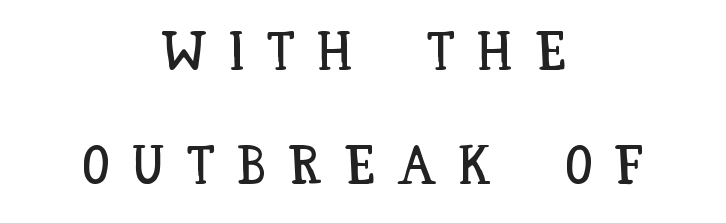
The image shows 54 px condensed type, upright; set centered, loose line spacing (2.11x), unusually wide letter spacing (+0.41 em), not underlined; low stroke contrast and a large x-height.
